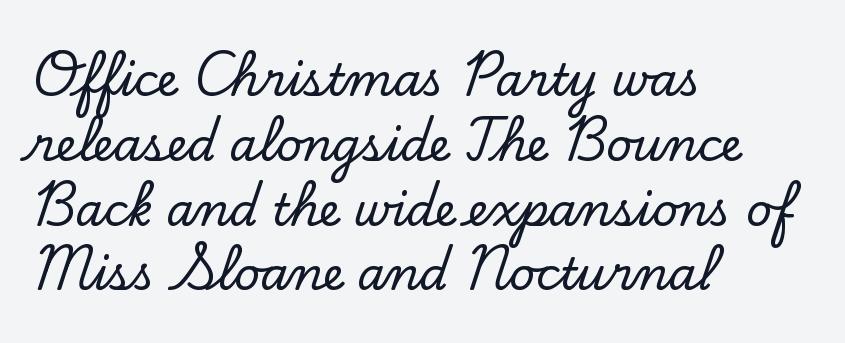
Any mark beneath the type? The region is blank. Vertically, the passage feels balanced, rows spaced as you'd expect. Is the block centered? No — it sits flush against the left margin. Each letter keeps its own natural width here, so spacing adapts to shape. The line texture is even and compact thanks to regular tracking.
